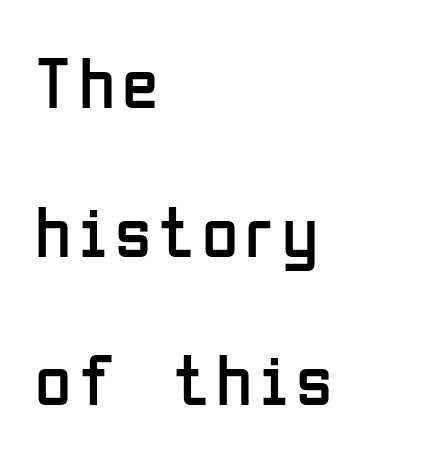
The image shows 74 px regular-weight, condensed sans-serif type, upright; set left-aligned, loose line spacing (2.01x), not underlined; low stroke contrast and a medium x-height.
